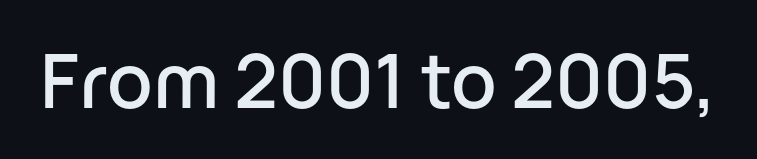
The image shows 75 px sans-serif type, upright; set normal letter spacing, not underlined; low stroke contrast and a medium x-height.
